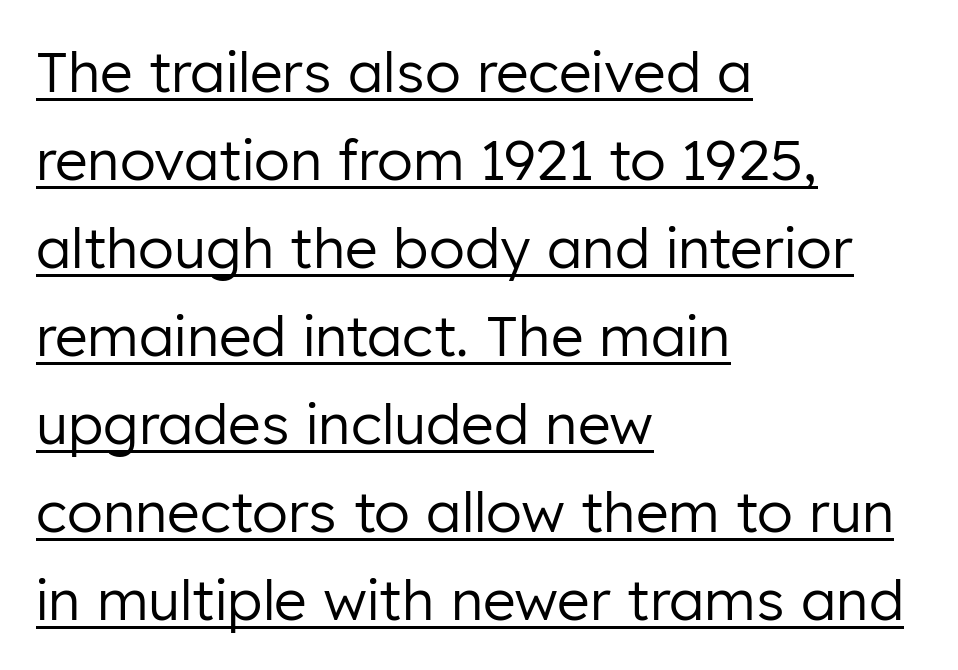
{"serif": "no", "italic": "no", "bold": "no", "weight": "regular", "width": "normal", "stroke_contrast": "low", "x_height": "medium", "monospaced": "no", "underline": "yes", "align": "left", "line_spacing": "normal", "line_spacing_ratio": 1.57, "letter_spacing": "normal", "letter_spacing_em": 0.0, "glyph_px": 56}
